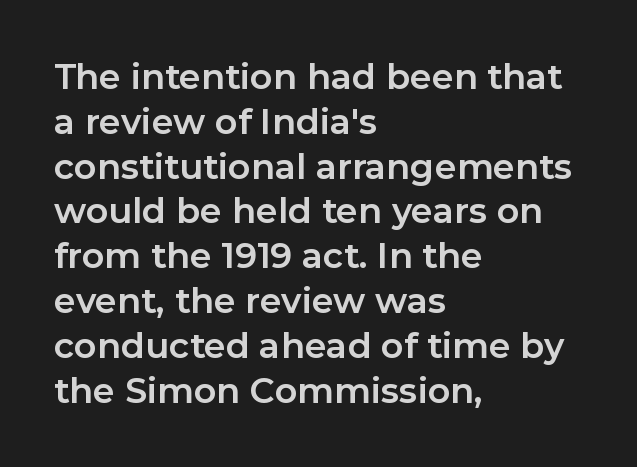
The image shows 35 px bold sans-serif type, upright; set left-aligned, normal line spacing (1.28x), normal letter spacing, not underlined; low stroke contrast and a medium x-height.
